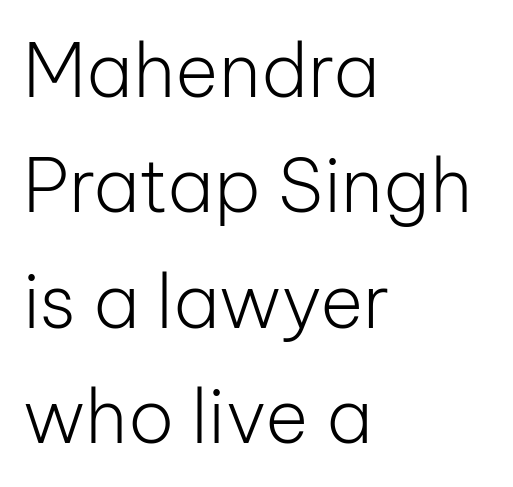
The image shows 74 px light sans-serif type, upright; set left-aligned, normal line spacing (1.56x), normal letter spacing, not underlined; low stroke contrast and a medium x-height.
